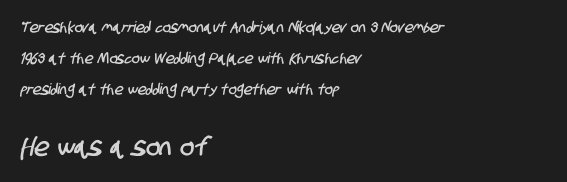
{"underline": "no", "align": "left", "line_spacing": "loose", "line_spacing_ratio": 2.08, "letter_spacing": "normal", "letter_spacing_em": 0.0, "larger_block": "second", "size_ratio": 1.73, "glyph_px": 26}
